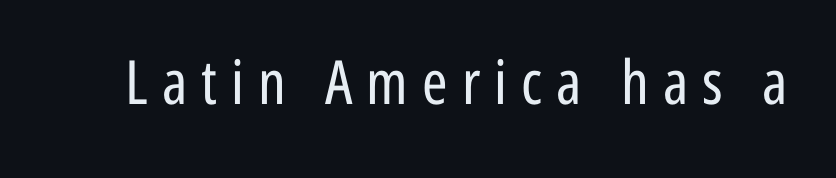
{"serif": "no", "italic": "no", "bold": "no", "weight": "regular", "width": "condensed", "stroke_contrast": "low", "x_height": "medium", "monospaced": "no", "underline": "no", "letter_spacing": "wide", "letter_spacing_em": 0.23, "glyph_px": 61}
